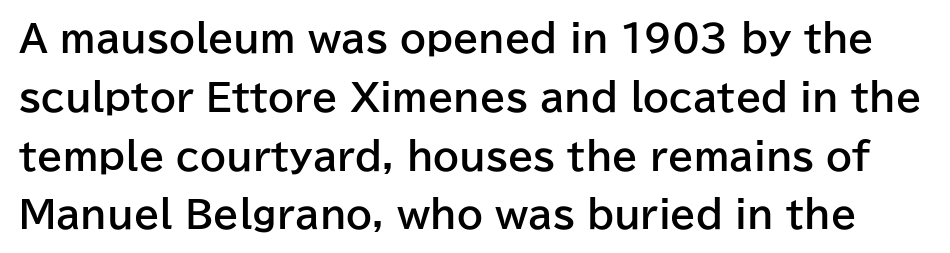
The rendering uses natural spacing where letterforms have individual widths. The words here are not underlined. The letters stand straight up with perfectly vertical stems. Summary of vertical rhythm: regular, with standard interline spacing. Classification — sans serif.
